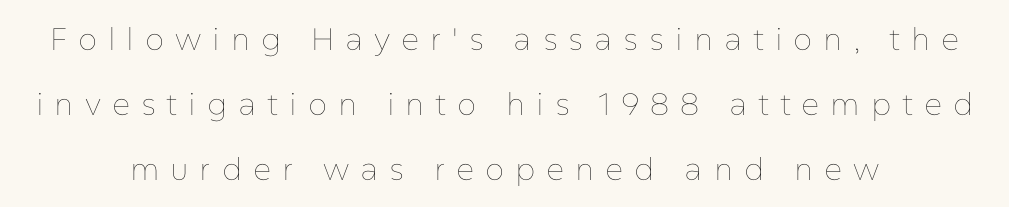
{"italic": "no", "bold": "no", "weight": "thin", "width": "normal", "stroke_contrast": "low", "x_height": "medium", "monospaced": "no", "underline": "no", "align": "center", "line_spacing": "loose", "line_spacing_ratio": 2.09, "letter_spacing": "wide", "letter_spacing_em": 0.35, "glyph_px": 31}
